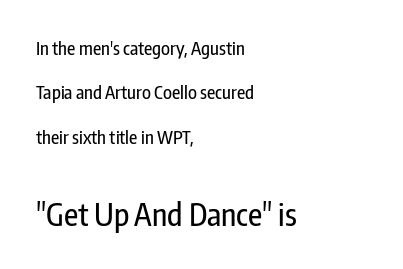
Q: Is the text italic (slanted)? A: No, it is upright.
Q: Is the typeface a serif or a sans-serif typeface? A: Sans-serif.
Q: Is the text underlined? A: No.
Q: How is the paragraph aligned? A: Left-aligned.
Q: Is the spacing between letters normal or unusually wide? A: Normal.
Q: Is the spacing between lines tight, normal or loose? A: Loose.
Q: Which block of text is set in a larger size, the first (top) or the second (bottom)? A: The second (bottom) one.
Q: Width (condensed, normal, or wide)? A: Condensed.
Q: Stroke contrast? A: Low.
Q: x-height? A: Medium.
Q: Monospaced? A: No.
